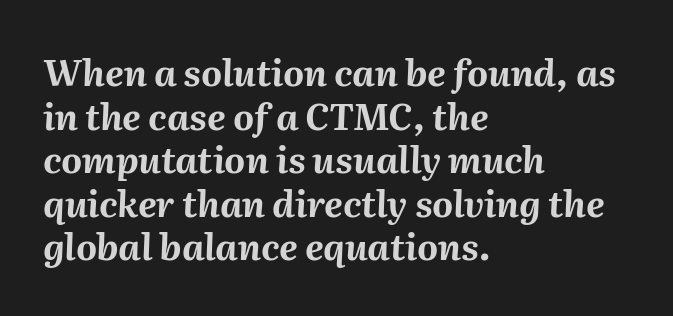
These lines stack with their left ends in a neat column. Clear beneath every line of the passage. This sample uses plain, unmodified letter spacing. This sample has the flowing, uneven cadence of proportional lettering. The passage shown leans; its letterforms are oblique. The strokes are fattened all the way to bold.
